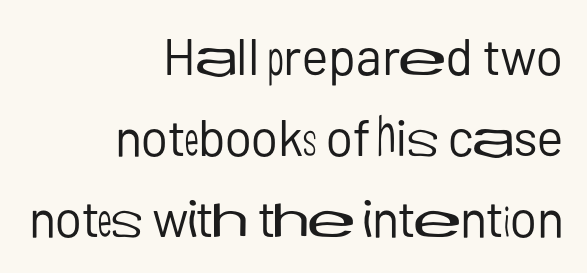
Reading down the column, the eye jumps a familiar distance to each next line. Leftover space on each line is placed entirely before the opening word. The glyphs are unaccompanied by any horizontal stroke below them. Spacing verdict: proportional, widths tailored to each character. This is sans-serif lettering, the kind often seen on screens and signage.
